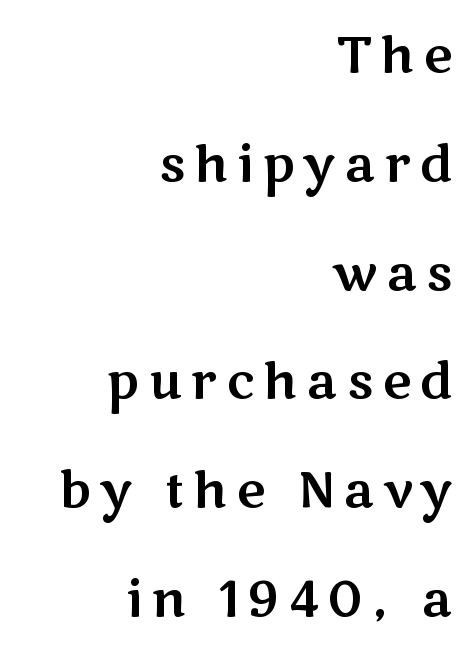
Q: Is the text italic (slanted)? A: No, it is upright.
Q: Is the typeface a serif or a sans-serif typeface? A: Sans-serif.
Q: Is the text underlined? A: No.
Q: How is the paragraph aligned? A: Right-aligned.
Q: Is the spacing between lines tight, normal or loose? A: Loose.
Q: Width (condensed, normal, or wide)? A: Wide.
Q: Stroke contrast? A: Medium.
Q: x-height? A: Medium.
Q: Monospaced? A: No.
